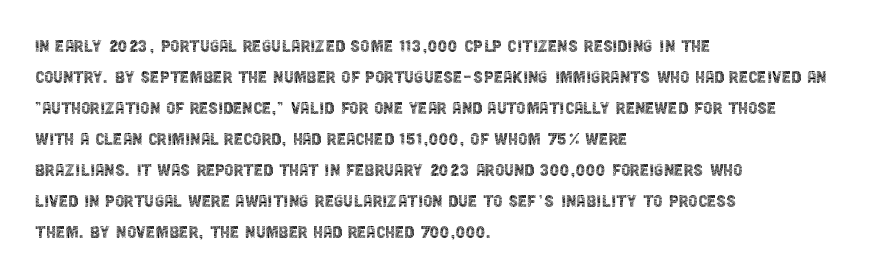
The image shows 21 px text type, upright; set left-aligned, normal line spacing (1.48x), normal letter spacing, not underlined.
